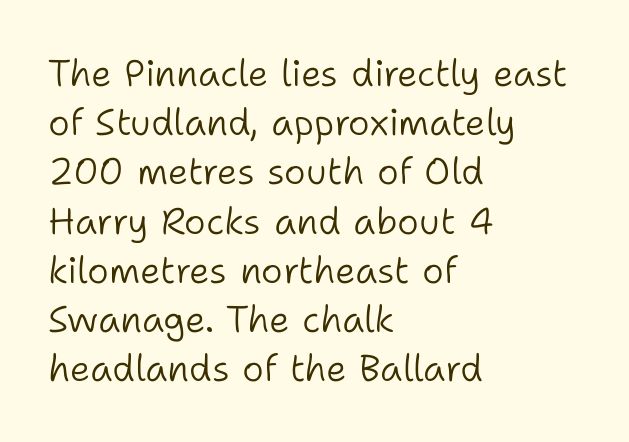
{"serif": "no", "italic": "no", "bold": "no", "weight": "light", "width": "normal", "stroke_contrast": "low", "x_height": "medium", "monospaced": "no", "underline": "no", "align": "left", "line_spacing": "normal", "line_spacing_ratio": 1.33, "letter_spacing": "normal", "letter_spacing_em": 0.0, "glyph_px": 37}
